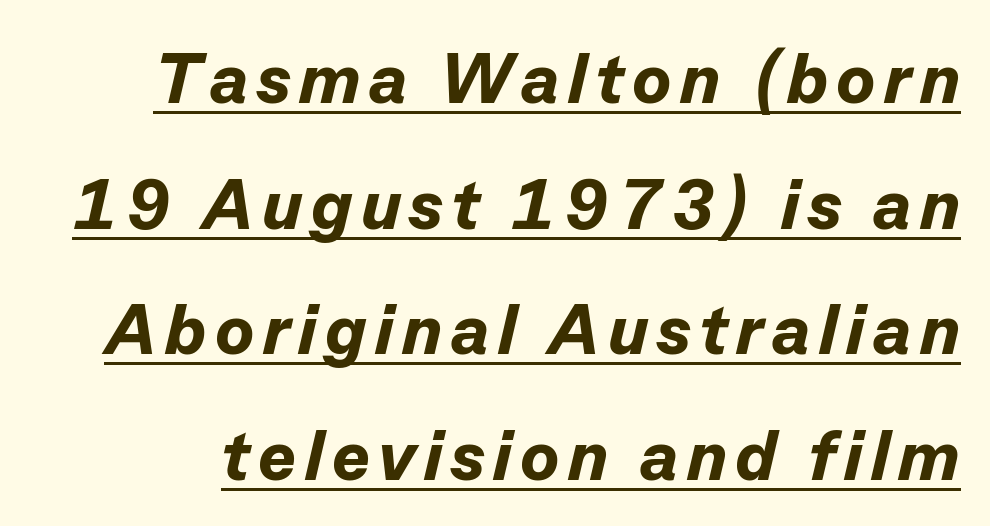
Think of a printed novel: that variable character pitch is what you see here. Posture: slanted. Descenders here cross a horizontal rule under the line. What weight is shown? A full bold with thick strokes.
